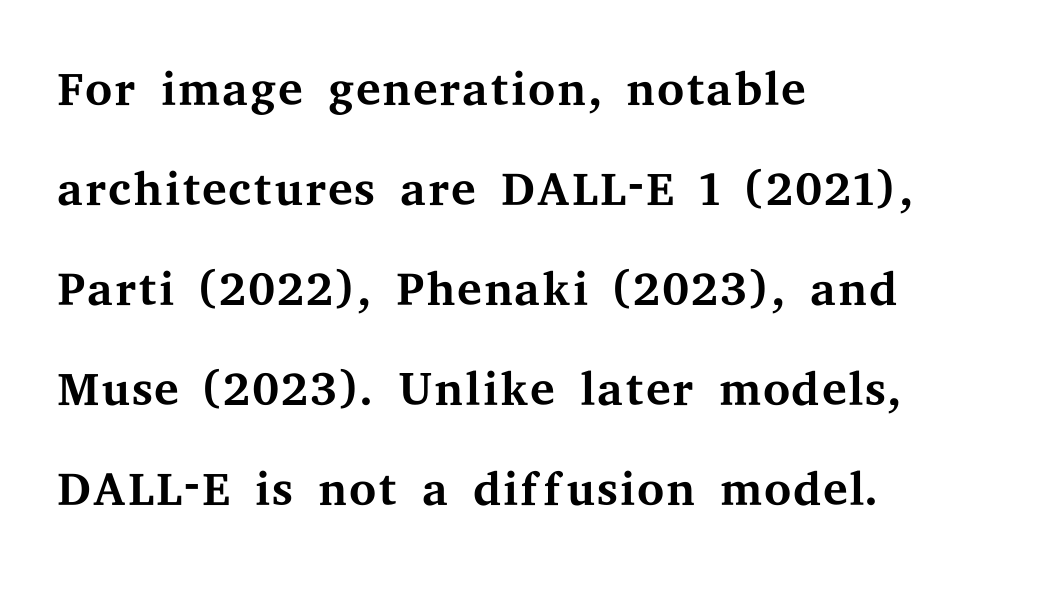
{"serif": "yes", "italic": "no", "bold": "no", "weight": "regular", "width": "wide", "stroke_contrast": "medium", "x_height": "medium", "monospaced": "no", "underline": "no", "align": "left", "line_spacing": "normal", "line_spacing_ratio": 1.43, "letter_spacing": "normal", "letter_spacing_em": 0.0, "glyph_px": 70}
